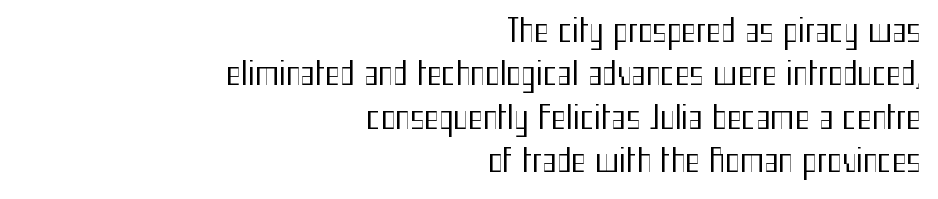
Q: Is the text bold? A: No.
Q: Is the text italic (slanted)? A: No, it is upright.
Q: Is the typeface a serif or a sans-serif typeface? A: Sans-serif.
Q: Is the text underlined? A: No.
Q: How is the paragraph aligned? A: Right-aligned.
Q: Is the spacing between letters normal or unusually wide? A: Normal.
Q: Is the spacing between lines tight, normal or loose? A: Normal.
Q: Width (condensed, normal, or wide)? A: Condensed.
Q: Stroke contrast? A: Medium.
Q: x-height? A: Medium.
Q: Monospaced? A: No.
